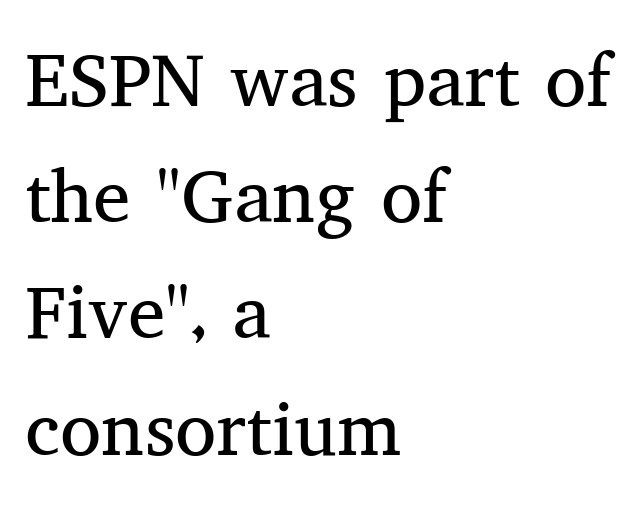
{"serif": "yes", "italic": "no", "bold": "no", "weight": "regular", "width": "normal", "stroke_contrast": "medium", "x_height": "medium", "monospaced": "no", "underline": "no", "align": "left", "line_spacing": "normal", "line_spacing_ratio": 1.55, "letter_spacing": "normal", "letter_spacing_em": 0.0, "glyph_px": 75}
